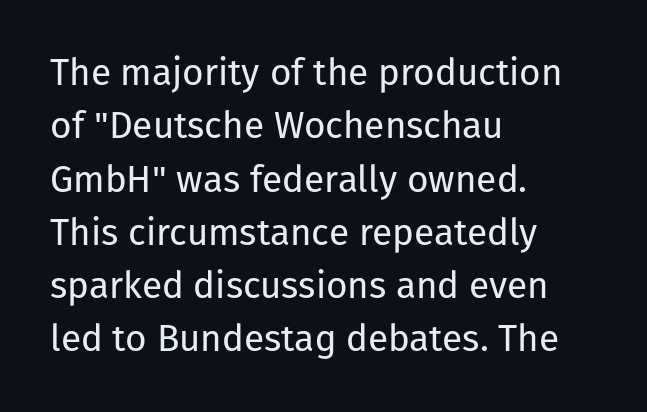
Q: Is the text bold? A: No.
Q: Is the text italic (slanted)? A: No, it is upright.
Q: Is the typeface a serif or a sans-serif typeface? A: Sans-serif.
Q: Is the text underlined? A: No.
Q: How is the paragraph aligned? A: Left-aligned.
Q: Is the spacing between letters normal or unusually wide? A: Normal.
Q: Is the spacing between lines tight, normal or loose? A: Normal.
Q: Width (condensed, normal, or wide)? A: Normal.
Q: Stroke contrast? A: Low.
Q: x-height? A: Medium.
Q: Monospaced? A: No.
